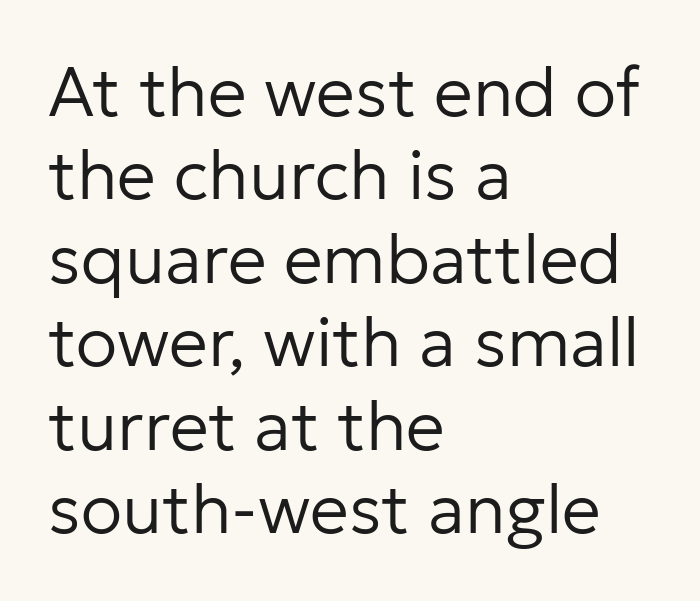
The gaps between neighbouring characters are ordinary and unremarkable. Descenders hang freely into open space. Upright lettering throughout. Serif or sans? Sans — the stroke terminals are bare. Counters stay open thanks to moderate or lighter strokes.
